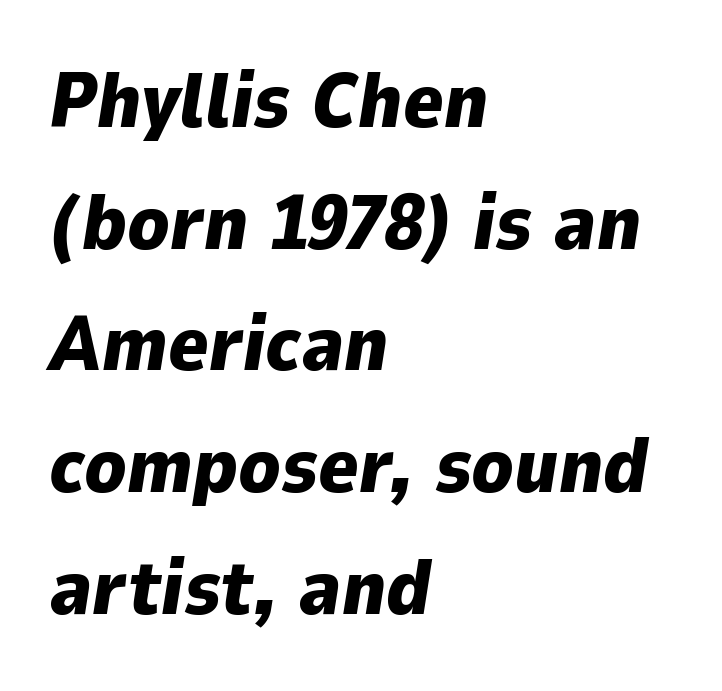
The image shows 77 px heavy type, italic (leaning right); set left-aligned, normal line spacing (1.58x), normal letter spacing, not underlined; low stroke contrast and a medium x-height.
